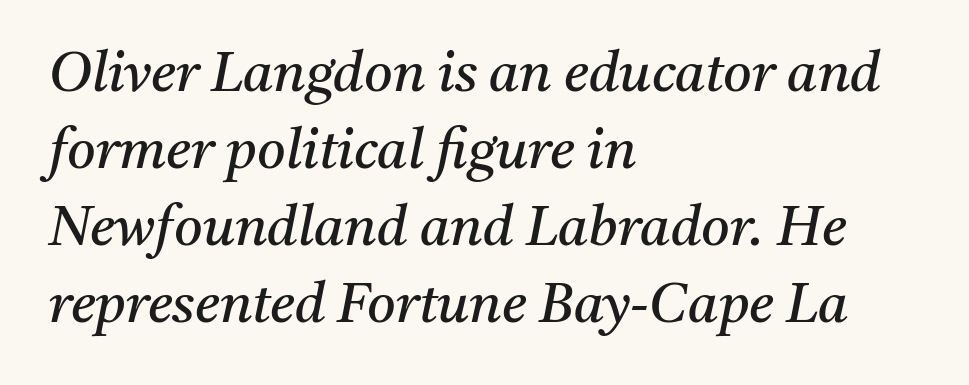
Q: Is the text bold? A: No.
Q: Is the text italic (slanted)? A: Yes, it leans right by about 11 degrees.
Q: Is the typeface a serif or a sans-serif typeface? A: Serif.
Q: Is the text underlined? A: No.
Q: How is the paragraph aligned? A: Left-aligned.
Q: Is the spacing between letters normal or unusually wide? A: Normal.
Q: Is the spacing between lines tight, normal or loose? A: Normal.
Q: Width (condensed, normal, or wide)? A: Normal.
Q: Stroke contrast? A: Medium.
Q: x-height? A: Medium.
Q: Monospaced? A: No.
